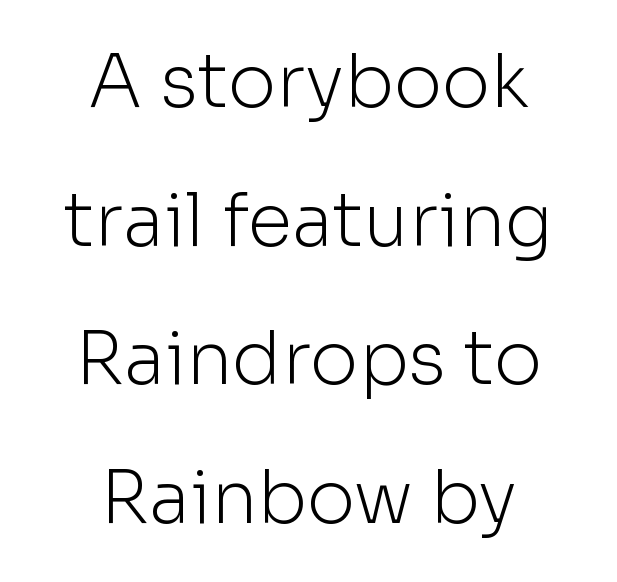
The rendering uses a large line-height, opening up the rows. Check under the words: just untouched page. This rendering uses center alignment, leaving both contours irregular but symmetric. Letters have the restrained weight of plain body copy at most. The letterforms sit shoulder to shoulder at normal distance. To sum up the face: it is a sans, with no serifs.
